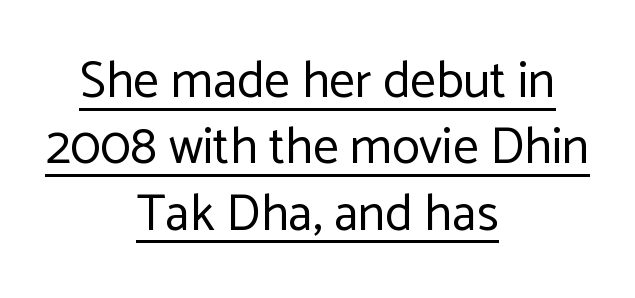
{"serif": "no", "italic": "no", "bold": "no", "weight": "regular", "width": "normal", "stroke_contrast": "low", "x_height": "medium", "monospaced": "no", "underline": "yes", "align": "center", "line_spacing": "normal", "line_spacing_ratio": 1.3, "letter_spacing": "normal", "letter_spacing_em": 0.0, "glyph_px": 51}
